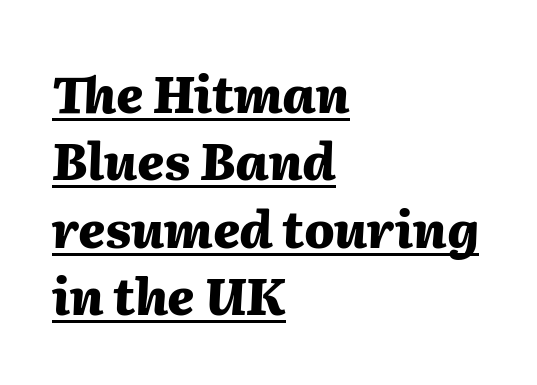
Q: Is the text bold? A: Yes.
Q: Is the text italic (slanted)? A: Yes, it leans right by about 2 degrees.
Q: Is the text underlined? A: Yes.
Q: How is the paragraph aligned? A: Left-aligned.
Q: Is the spacing between letters normal or unusually wide? A: Normal.
Q: Is the spacing between lines tight, normal or loose? A: Normal.
Q: Width (condensed, normal, or wide)? A: Normal.
Q: Stroke contrast? A: Medium.
Q: x-height? A: Medium.
Q: Monospaced? A: No.
